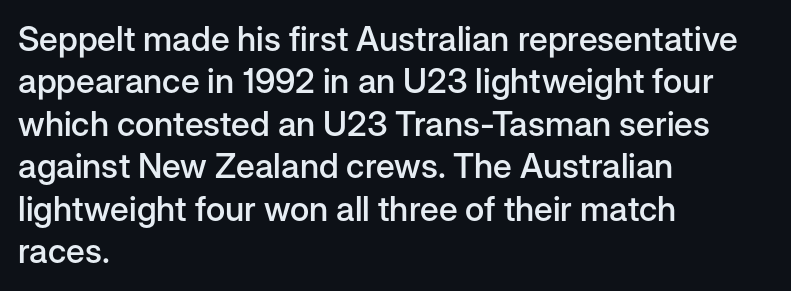
{"serif": "no", "italic": "no", "bold": "semi", "weight": "semibold", "width": "normal", "stroke_contrast": "low", "x_height": "medium", "monospaced": "no", "underline": "no", "align": "left", "line_spacing": "normal", "line_spacing_ratio": 1.25, "letter_spacing": "normal", "letter_spacing_em": 0.0, "glyph_px": 34}
